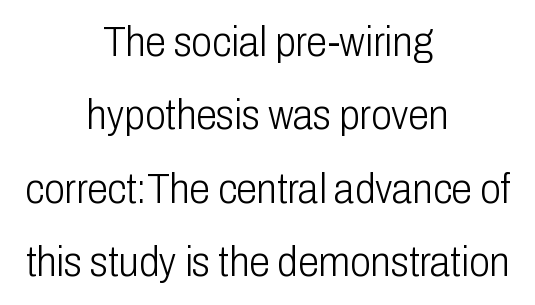
The image shows 42 px light, condensed sans-serif type, upright; set centered, line spacing 1.75x, normal letter spacing, not underlined; low stroke contrast and a medium x-height.
